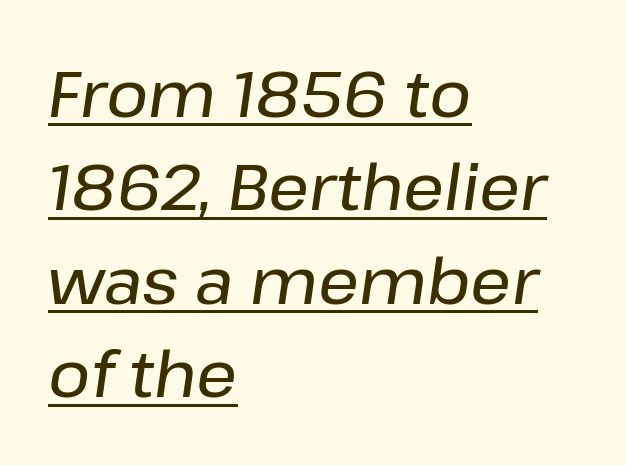
Q: Is the text italic (slanted)? A: Yes, it leans right by about 8 degrees.
Q: Is the text underlined? A: Yes.
Q: How is the paragraph aligned? A: Left-aligned.
Q: Is the spacing between letters normal or unusually wide? A: Normal.
Q: Is the spacing between lines tight, normal or loose? A: Normal.
Q: Width (condensed, normal, or wide)? A: Normal.
Q: Stroke contrast? A: Low.
Q: x-height? A: Medium.
Q: Monospaced? A: No.
